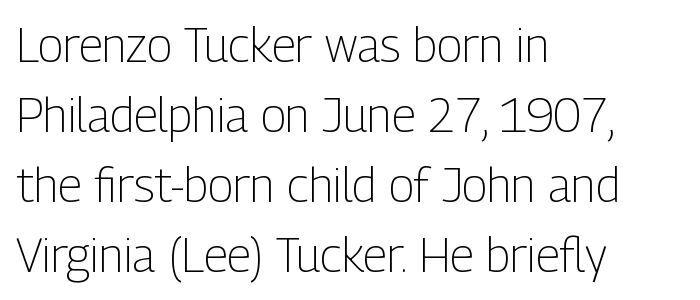
Stroke thickness stays within the range of a standard reading face or lighter. Quick note: not italic, upright. Every row of glyphs begins at an identical x-position on the left. Compared with typical body copy, the letter spacing here is the same. This sample uses a sans-serif face. The strip under each line holds only bare page.
